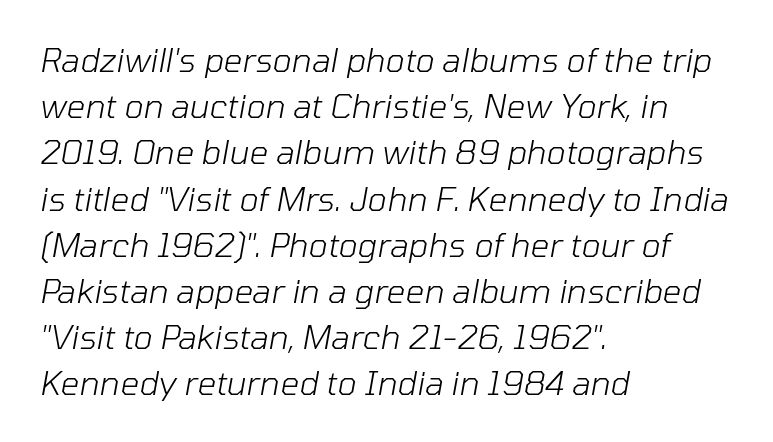
Weight: not bold — regular or lighter. Reading down the block, your eye returns to a fixed left position each line. Each new line begins a customary step beneath the previous one. Anything drawn beneath the words? Only blank space. Slanted lettering throughout.
